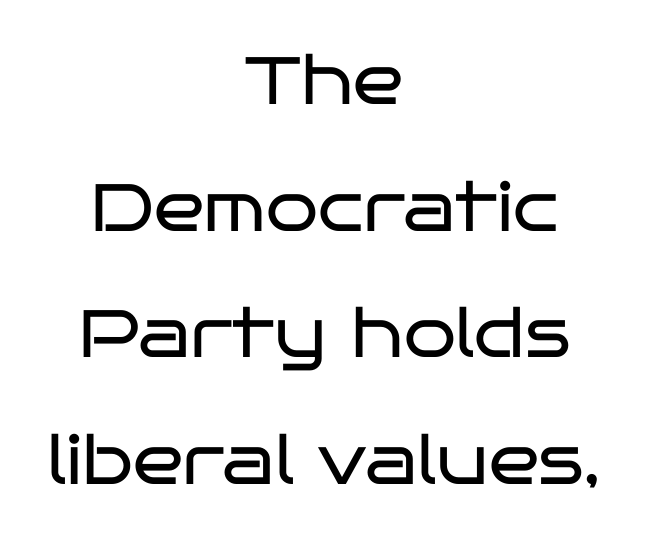
{"serif": "no", "italic": "no", "bold": "no", "weight": "regular", "width": "wide", "stroke_contrast": "low", "x_height": "large", "monospaced": "no", "underline": "no", "align": "center", "line_spacing_ratio": 1.89, "letter_spacing": "normal", "letter_spacing_em": 0.0, "glyph_px": 67}
